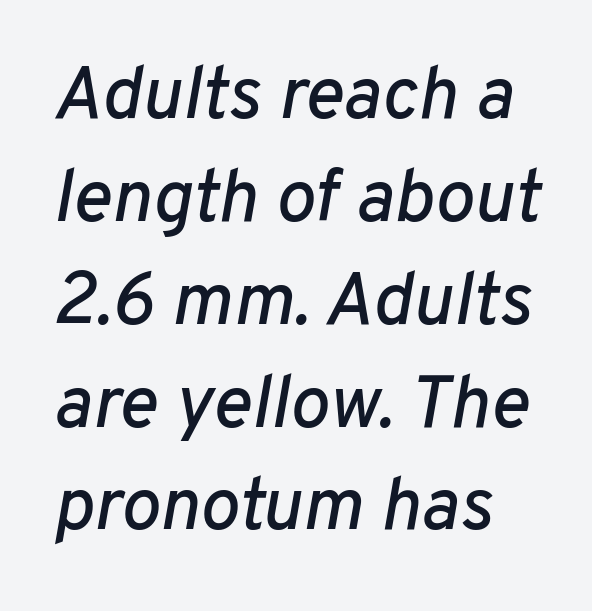
Descenders hang freely into open space. You could call the tracking neutral — neither tight nor loose. Successive baselines arrive at the customary interval. Style check: oblique. Varying glyph widths throughout — classic text-font behaviour.
